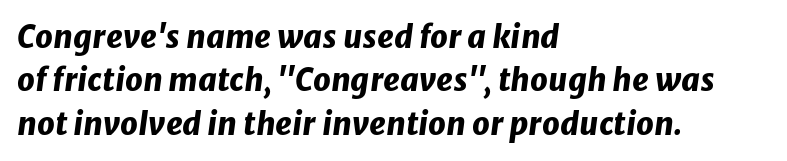
Short and long lines alike share a common starting point at left. Decoration check: the copy has no underline. An italicized treatment has been applied to the whole sample. A typesetter would call this proportional, since set widths differ per character.
